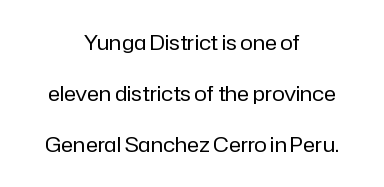
Widely set lines give the paragraph a tall, airy silhouette. Think standard paragraph weight, or any step lighter than that. The text block is weighted toward neither margin, spreading evenly from the middle. Nothing unusual about the tracking: characters are spaced as the font intends. You can tell it's not italic because the verticals are truly vertical. The passage shown is not underscored anywhere.
